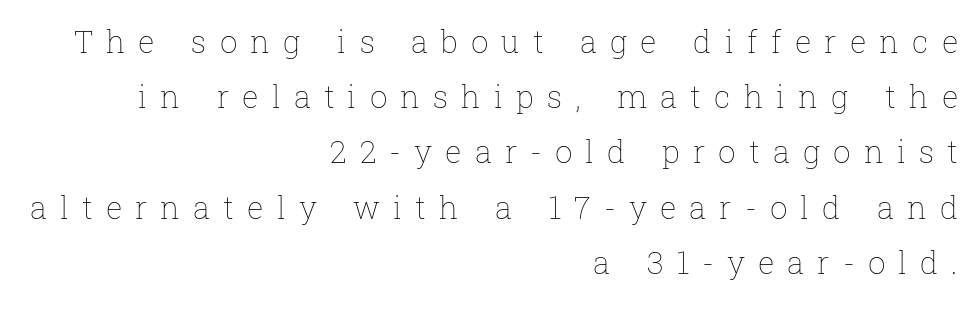
Each letter keeps its own natural width here, so spacing adapts to shape. Ascenders rise straight up at ninety degrees. No extra ink here — the face is not bold. This sample is right-justified, so line beginnings fall wherever the words allow. Loose tracking; the words dissolve into strings of separated letters. The baseline area is clear.
